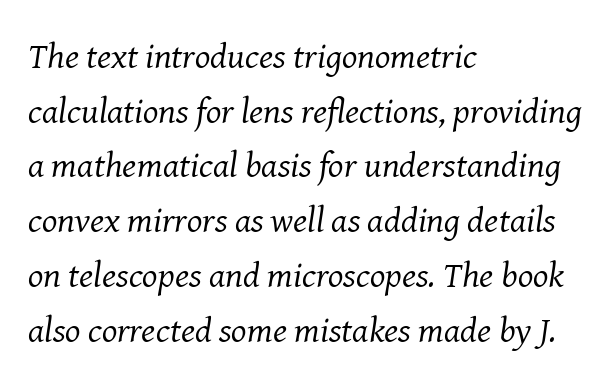
{"serif": "yes", "italic": "yes", "lean": "right", "slant_degrees": 8, "bold": "no", "weight": "regular", "width": "normal", "stroke_contrast": "medium", "x_height": "medium", "monospaced": "no", "underline": "no", "align": "left", "line_spacing": "normal", "line_spacing_ratio": 1.52, "letter_spacing": "normal", "letter_spacing_em": 0.0, "glyph_px": 36}
